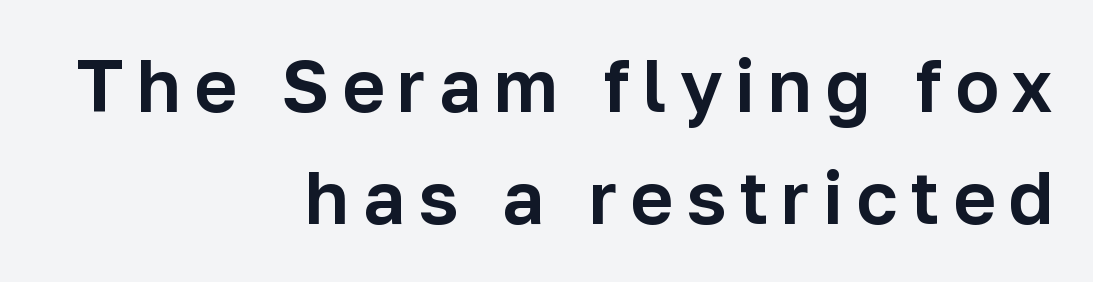
The image shows 73 px sans-serif type, upright; set right-aligned, normal line spacing (1.54x), not underlined; low stroke contrast and a medium x-height.
